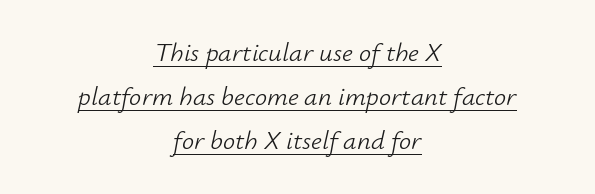
Q: Is the text bold? A: No.
Q: Is the text italic (slanted)? A: Yes, it leans right by about 12 degrees.
Q: Is the text underlined? A: Yes.
Q: How is the paragraph aligned? A: Centered.
Q: Is the spacing between letters normal or unusually wide? A: Normal.
Q: Is the spacing between lines tight, normal or loose? A: Normal.
